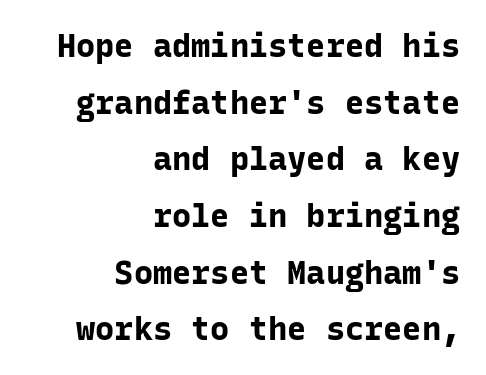
Q: Is the text bold? A: Yes.
Q: Is the text italic (slanted)? A: No, it is upright.
Q: Is the typeface a serif or a sans-serif typeface? A: Sans-serif.
Q: Is the text underlined? A: No.
Q: How is the paragraph aligned? A: Right-aligned.
Q: Is the spacing between letters normal or unusually wide? A: Normal.
Q: Width (condensed, normal, or wide)? A: Normal.
Q: Stroke contrast? A: Low.
Q: x-height? A: Medium.
Q: Monospaced? A: Yes.
